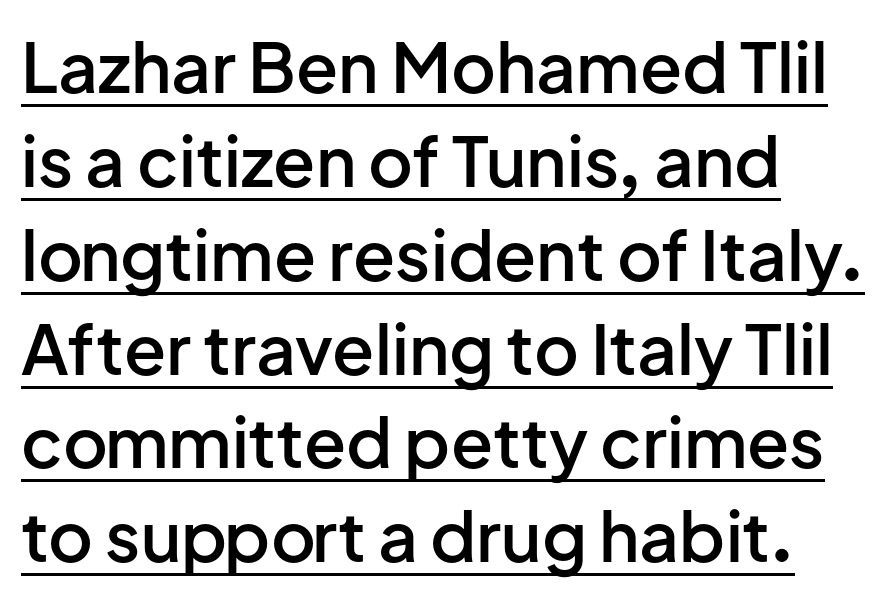
The image shows 69 px semibold sans-serif type, upright; set left-aligned, normal line spacing (1.36x), normal letter spacing, underlined; low stroke contrast and a medium x-height.
